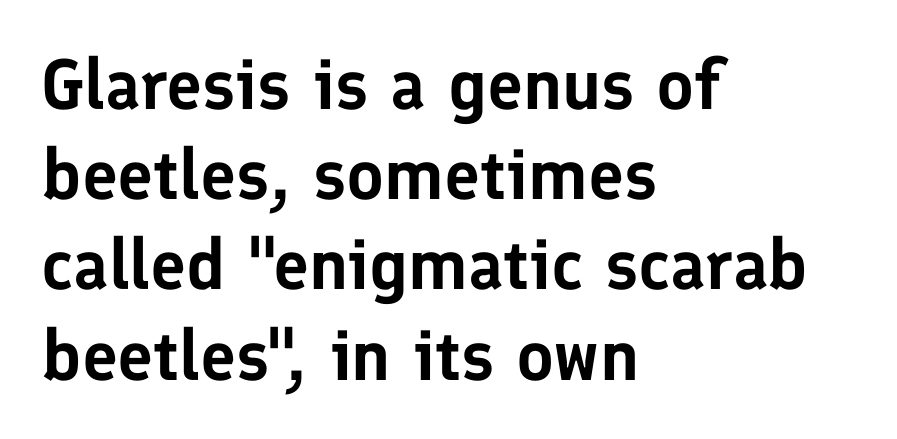
The image shows 71 px sans-serif type, upright; set left-aligned, normal line spacing (1.27x), normal letter spacing, not underlined; low stroke contrast and a medium x-height.
